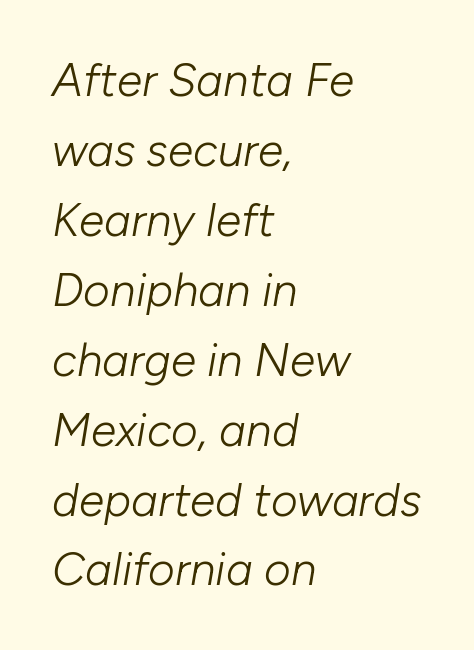
The image shows 46 px light type, italic (leaning right); set left-aligned, normal line spacing (1.52x), normal letter spacing, not underlined; low stroke contrast and a medium x-height.
